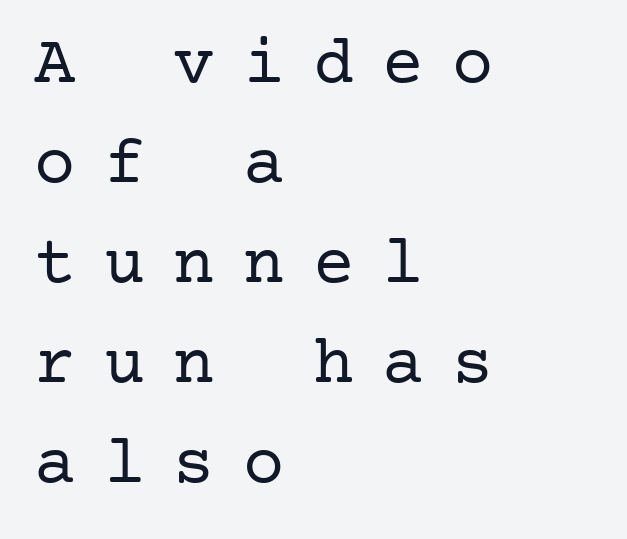
The image shows 69 px regular-weight serif type, upright; set left-aligned, normal line spacing (1.45x), unusually wide letter spacing (+0.41 em), not underlined; low stroke contrast and a medium x-height.
